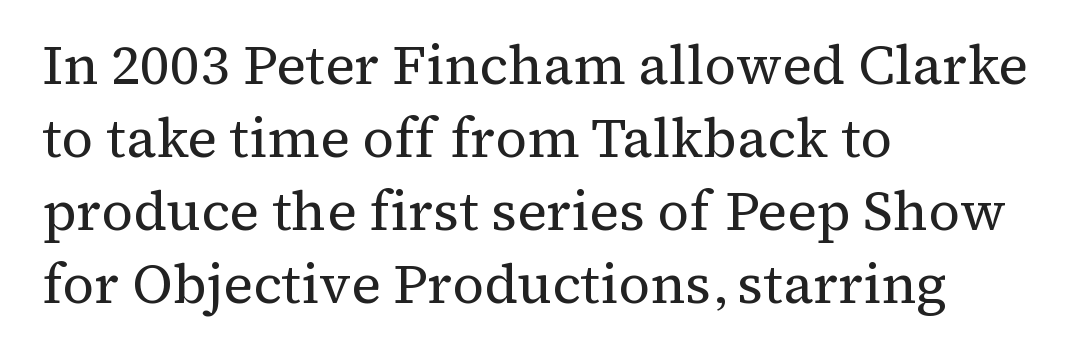
Short and long lines alike share a common starting point at left. This sample has the flowing, uneven cadence of proportional lettering. The horizontal fit of the characters is conventional and even. Posture: straight, roman, zero tilt.
